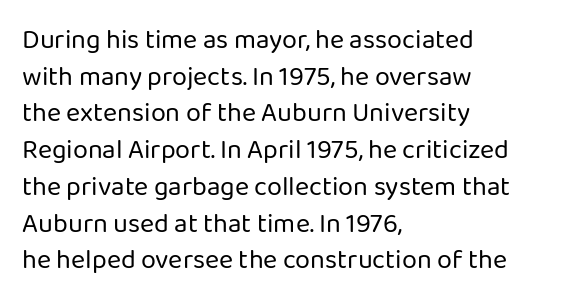
{"italic": "no", "bold": "no", "underline": "no", "align": "left", "line_spacing": "normal", "line_spacing_ratio": 1.36, "letter_spacing": "normal", "letter_spacing_em": 0.0, "glyph_px": 27}
